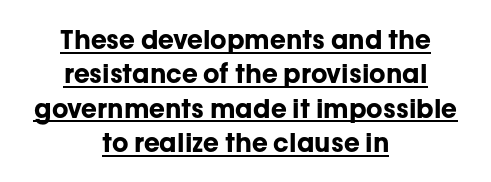
{"italic": "no", "bold": "yes", "underline": "yes", "align": "center", "line_spacing": "normal", "line_spacing_ratio": 1.32, "letter_spacing": "normal", "letter_spacing_em": 0.0, "glyph_px": 26}
